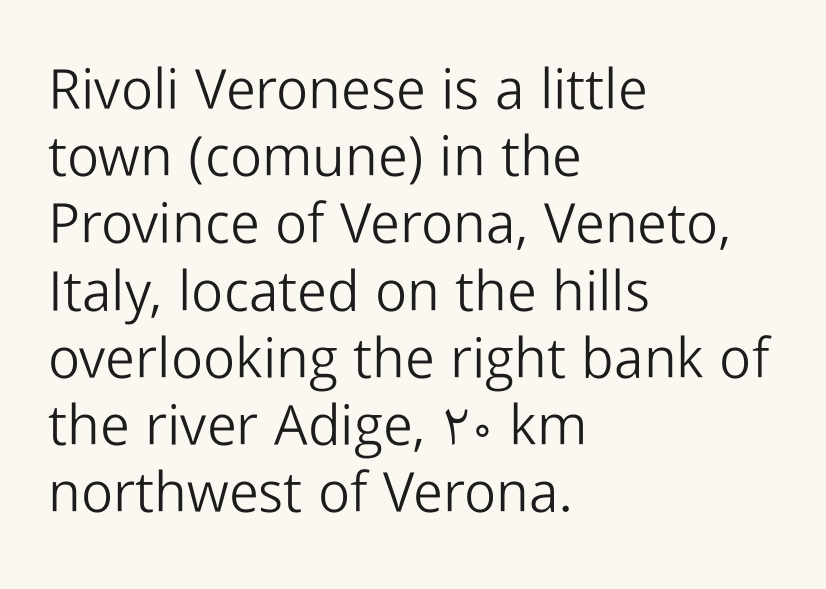
Q: Is the text bold? A: No.
Q: Is the text italic (slanted)? A: No, it is upright.
Q: Is the typeface a serif or a sans-serif typeface? A: Sans-serif.
Q: Is the text underlined? A: No.
Q: How is the paragraph aligned? A: Left-aligned.
Q: Is the spacing between letters normal or unusually wide? A: Normal.
Q: Width (condensed, normal, or wide)? A: Normal.
Q: Stroke contrast? A: Low.
Q: x-height? A: Medium.
Q: Monospaced? A: No.
